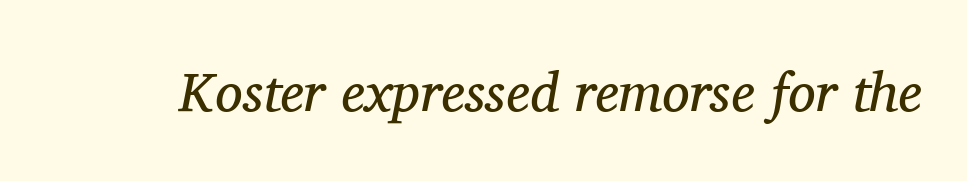
This rendering employs a face with finishing strokes, i.e., a serif. Is this a fixed-width face? No — the glyphs have proportional, varying widths. Every character sits at an angle, as italics do. Is the letter spacing exaggerated? No — it looks like the ordinary default.
